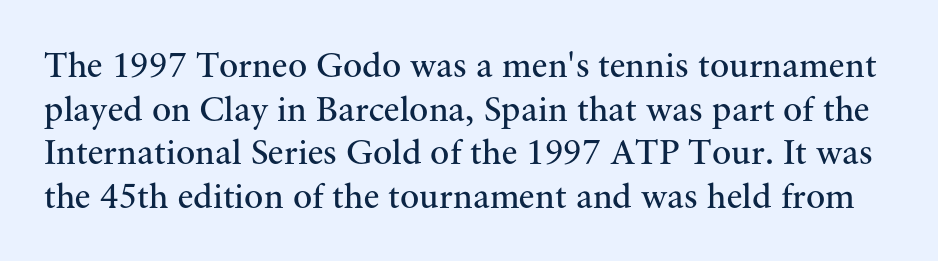
Italic? Not at all — the glyphs are vertical. Think of a printed novel: that variable character pitch is what you see here. Letters rest on an invisible, unmarked baseline. What stands out about the letter spacing? Nothing — it is the standard amount.
